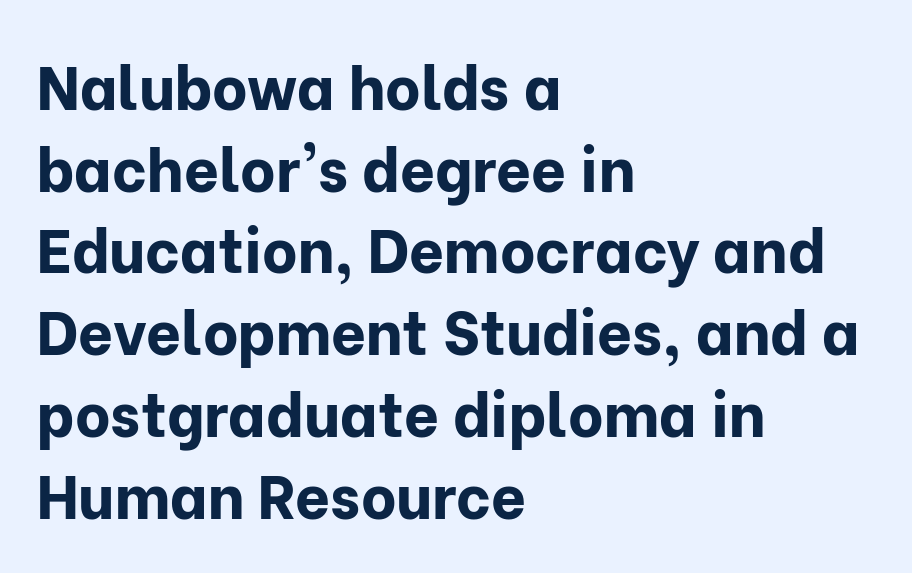
{"serif": "no", "italic": "no", "bold": "yes", "weight": "bold", "width": "normal", "stroke_contrast": "low", "x_height": "medium", "monospaced": "no", "underline": "no", "align": "left", "line_spacing": "normal", "line_spacing_ratio": 1.34, "letter_spacing": "normal", "letter_spacing_em": 0.0, "glyph_px": 61}
